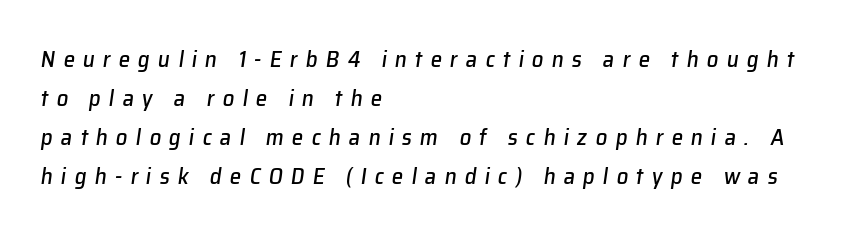
How would I describe the line gaps? Plain and ordinary. Every row of glyphs begins at an identical x-position on the left. Glyph-to-glyph distance is far greater than everyday printed text. The whole block is typeset with a tilt. Rule under the text: the space is simply empty.
